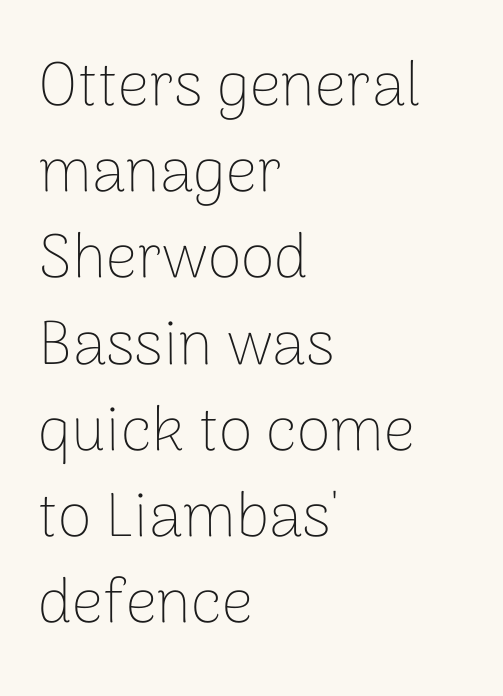
The strip under each line holds only bare page. Is this a heavy cut? Hardly; it is regular or lighter. The passage is arranged the way most books set body copy — flush left. I'd call this a sans setting — the letters go barefoot.
